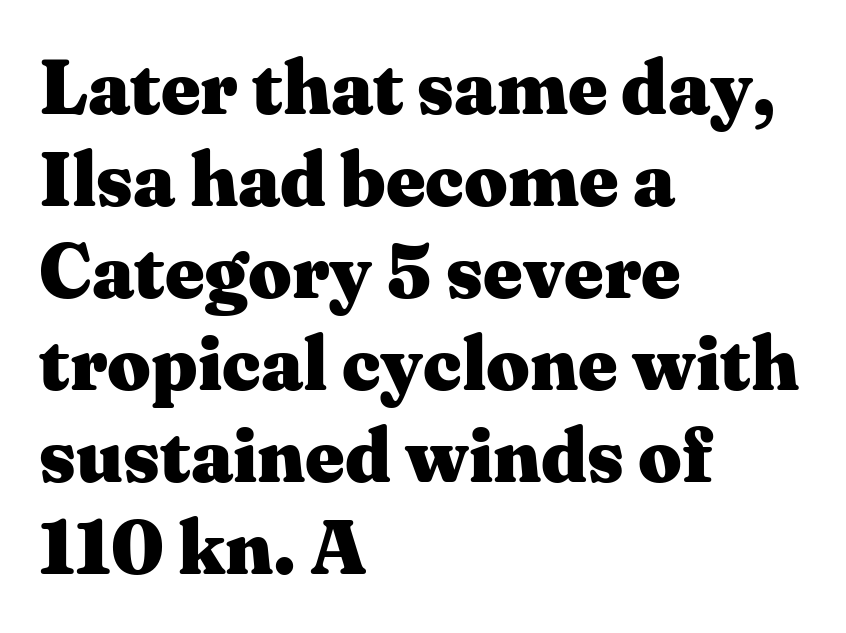
Q: Is the text bold? A: Yes.
Q: Is the text italic (slanted)? A: No, it is upright.
Q: Is the typeface a serif or a sans-serif typeface? A: Serif.
Q: Is the text underlined? A: No.
Q: How is the paragraph aligned? A: Left-aligned.
Q: Is the spacing between letters normal or unusually wide? A: Normal.
Q: Width (condensed, normal, or wide)? A: Wide.
Q: Stroke contrast? A: Medium.
Q: x-height? A: Medium.
Q: Monospaced? A: No.
